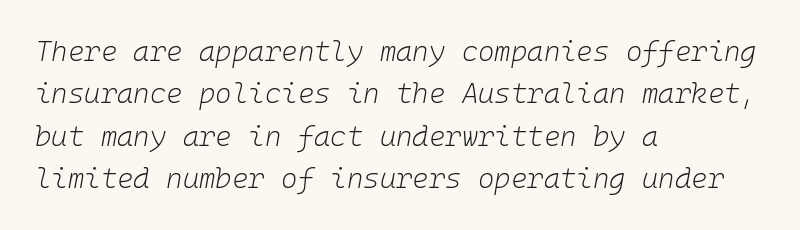
Q: Is the text bold? A: No.
Q: Is the text italic (slanted)? A: Yes, it leans right by about 10 degrees.
Q: Is the text underlined? A: No.
Q: How is the paragraph aligned? A: Left-aligned.
Q: Is the spacing between letters normal or unusually wide? A: Normal.
Q: Is the spacing between lines tight, normal or loose? A: Normal.
Q: Width (condensed, normal, or wide)? A: Normal.
Q: Stroke contrast? A: Low.
Q: x-height? A: Medium.
Q: Monospaced? A: Yes.
